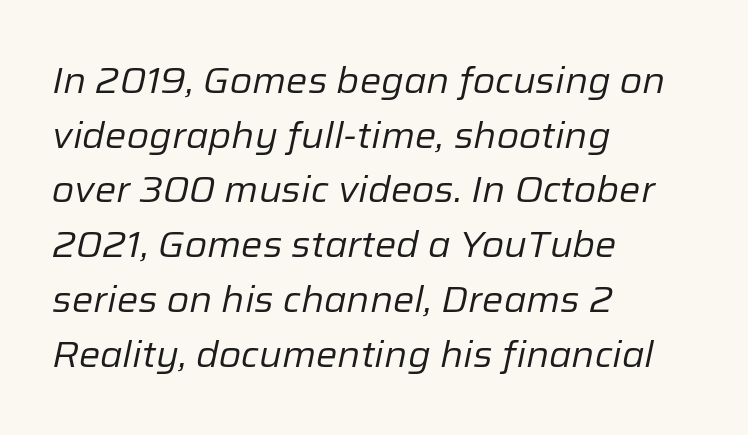
{"italic": "yes", "lean": "right", "slant_degrees": 12, "bold": "no", "weight": "regular", "width": "normal", "stroke_contrast": "low", "x_height": "medium", "monospaced": "no", "underline": "no", "align": "left", "line_spacing": "normal", "line_spacing_ratio": 1.52, "letter_spacing": "normal", "letter_spacing_em": 0.0, "glyph_px": 36}
